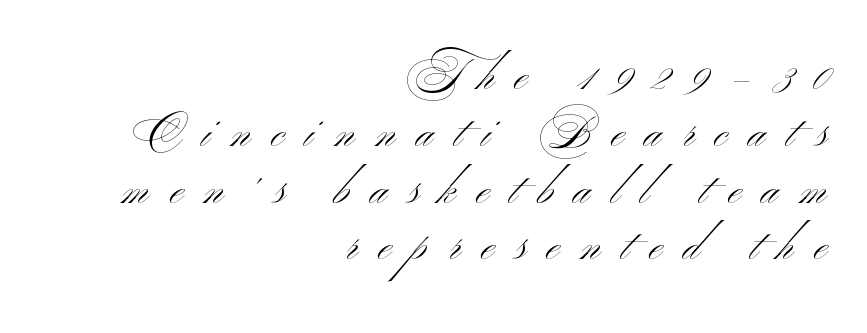
{"serif": "no", "bold": "no", "weight": "light", "width": "wide", "stroke_contrast": "medium", "x_height": "small", "monospaced": "no", "underline": "no", "align": "right", "line_spacing": "normal", "line_spacing_ratio": 1.29, "letter_spacing": "wide", "letter_spacing_em": 0.48, "glyph_px": 44}
